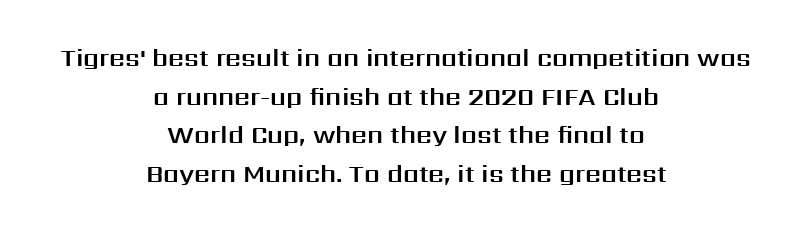
{"italic": "no", "underline": "no", "align": "center", "line_spacing": "normal", "line_spacing_ratio": 1.55, "letter_spacing": "normal", "letter_spacing_em": 0.0, "glyph_px": 25}
